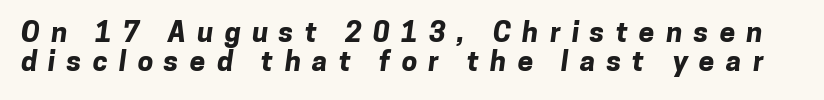
The image shows 28 px bold sans-serif type; set tight line spacing (1.05x), unusually wide letter spacing (+0.4 em), not underlined; low stroke contrast and a medium x-height.
